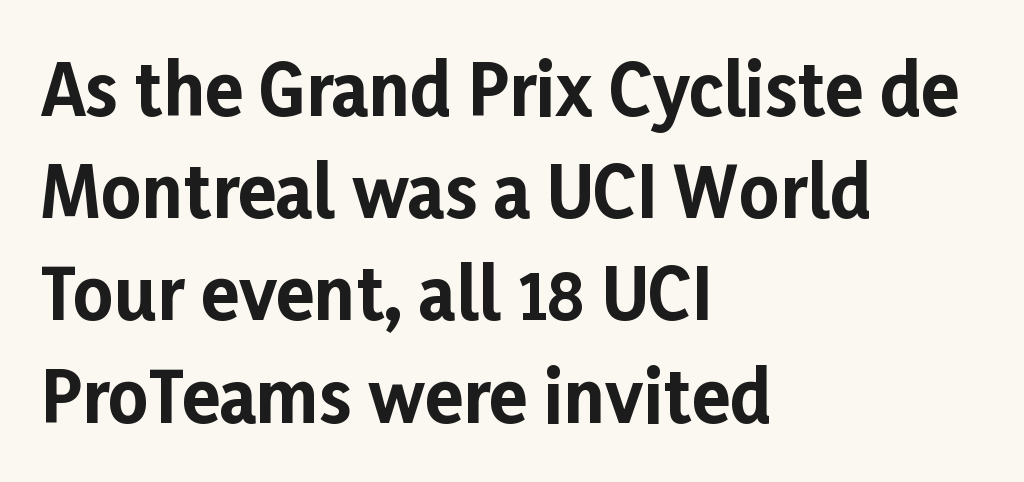
Q: Is the text bold? A: Yes.
Q: Is the text italic (slanted)? A: No, it is upright.
Q: Is the typeface a serif or a sans-serif typeface? A: Sans-serif.
Q: Is the text underlined? A: No.
Q: How is the paragraph aligned? A: Left-aligned.
Q: Is the spacing between letters normal or unusually wide? A: Normal.
Q: Is the spacing between lines tight, normal or loose? A: Normal.
Q: Width (condensed, normal, or wide)? A: Normal.
Q: Stroke contrast? A: Low.
Q: x-height? A: Medium.
Q: Monospaced? A: No.
